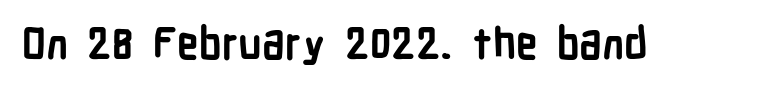
Q: Is the text bold? A: Yes.
Q: Is the text italic (slanted)? A: No, it is upright.
Q: Is the typeface a serif or a sans-serif typeface? A: Sans-serif.
Q: Is the text underlined? A: No.
Q: Is the spacing between letters normal or unusually wide? A: Normal.
Q: Width (condensed, normal, or wide)? A: Condensed.
Q: Stroke contrast? A: Low.
Q: x-height? A: Medium.
Q: Monospaced? A: No.
